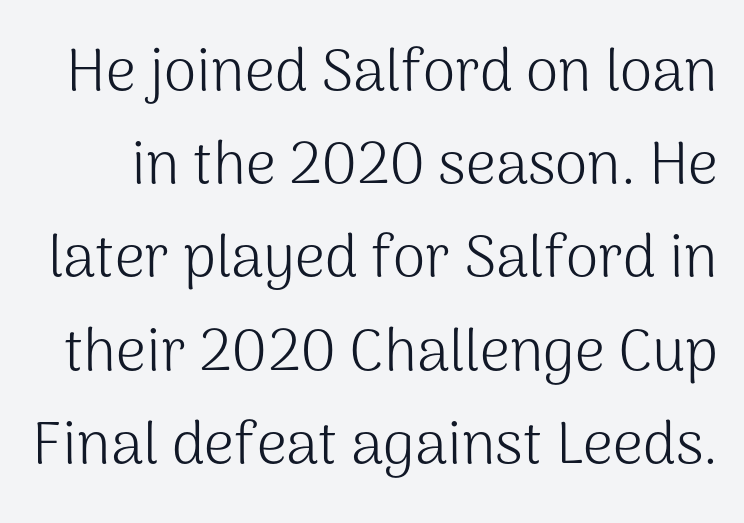
The image shows 59 px light sans-serif type, upright; set normal line spacing (1.58x), normal letter spacing, not underlined; medium stroke contrast and a medium x-height.
